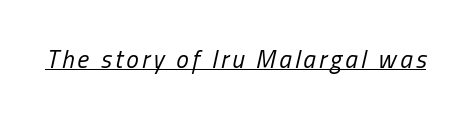
{"italic": "yes", "lean": "right", "slant_degrees": 13, "bold": "no", "underline": "yes", "glyph_px": 25}
